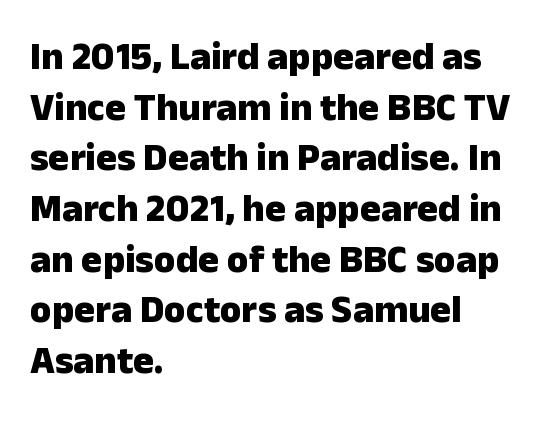
The image shows 39 px heavy sans-serif type, upright; set left-aligned, normal line spacing (1.3x), normal letter spacing, not underlined; low stroke contrast and a medium x-height.
